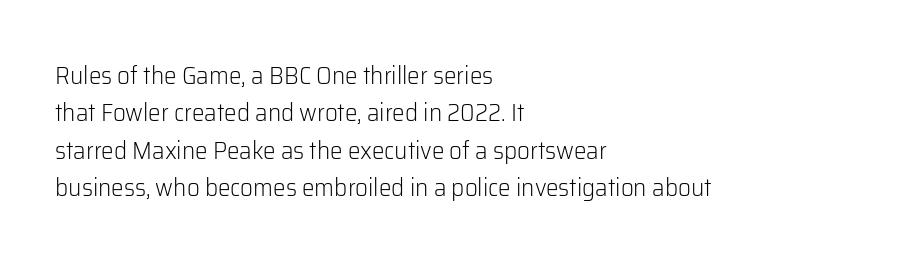
The image shows 25 px text type, upright; set left-aligned, normal line spacing (1.5x), normal letter spacing, not underlined.
